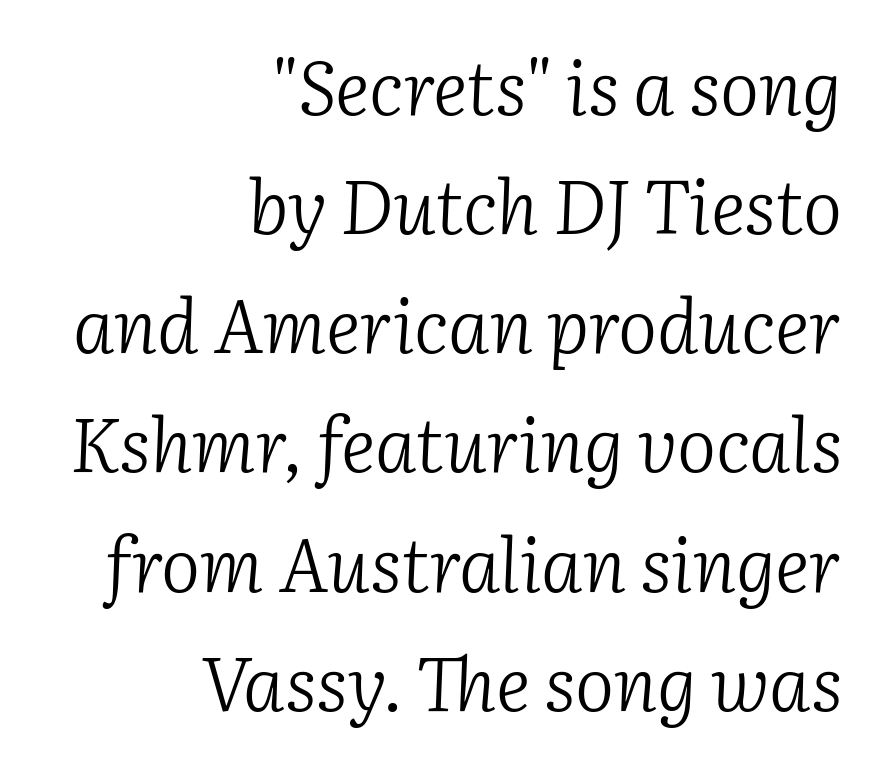
The image shows 74 px light serif type, italic (leaning right); set right-aligned, normal line spacing (1.61x), normal letter spacing, not underlined; low stroke contrast and a medium x-height.
